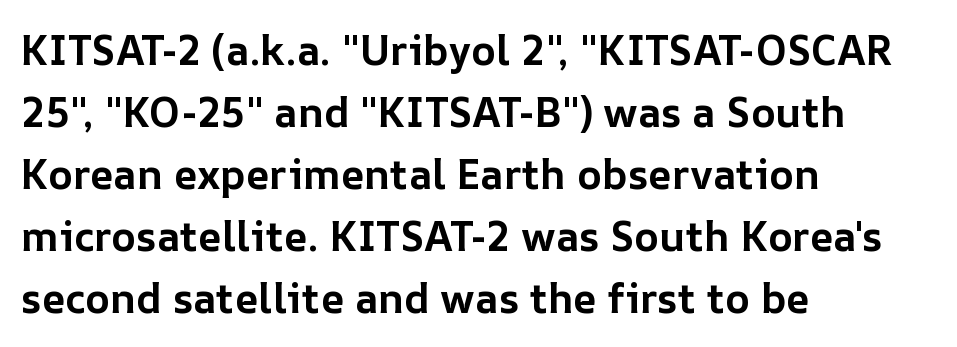
The image shows 41 px bold type, upright; set left-aligned, normal line spacing (1.51x), normal letter spacing, not underlined; low stroke contrast and a medium x-height.
